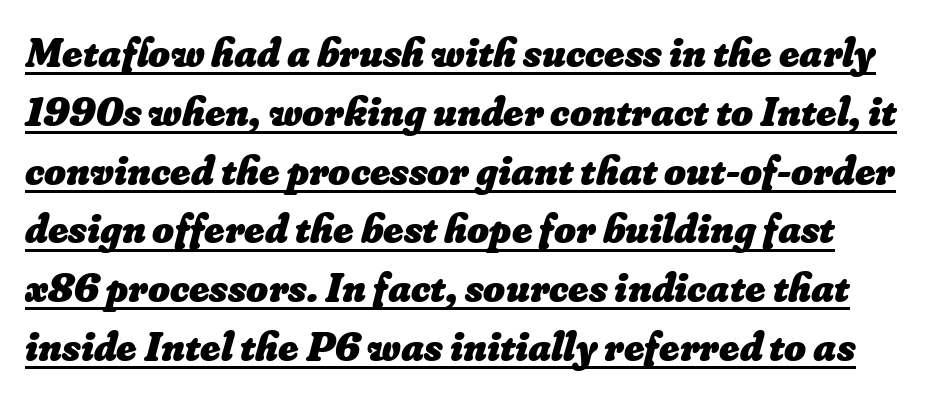
The image shows 42 px heavy type; set normal line spacing (1.4x), normal letter spacing, underlined; low stroke contrast and a small x-height.
